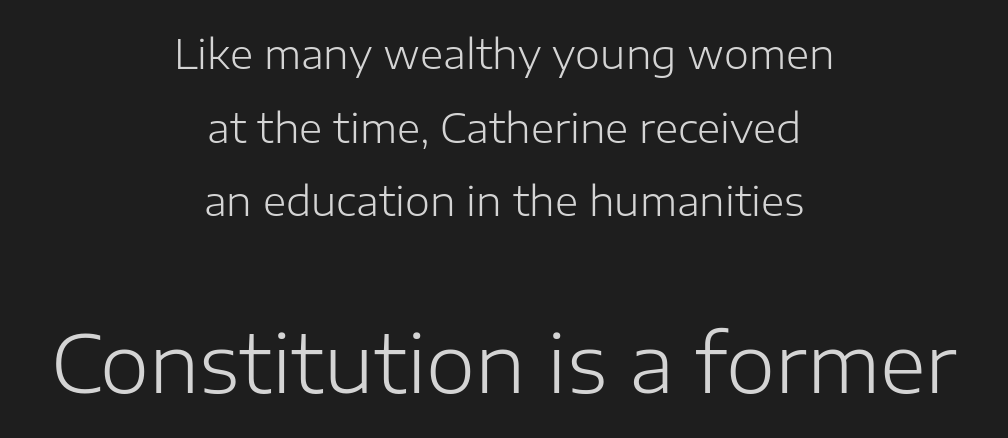
The image shows 79 px light sans-serif type, upright; set centered, line spacing 1.84x, normal letter spacing, not underlined; the second (bottom) block is 1.98x larger; low stroke contrast and a medium x-height.
